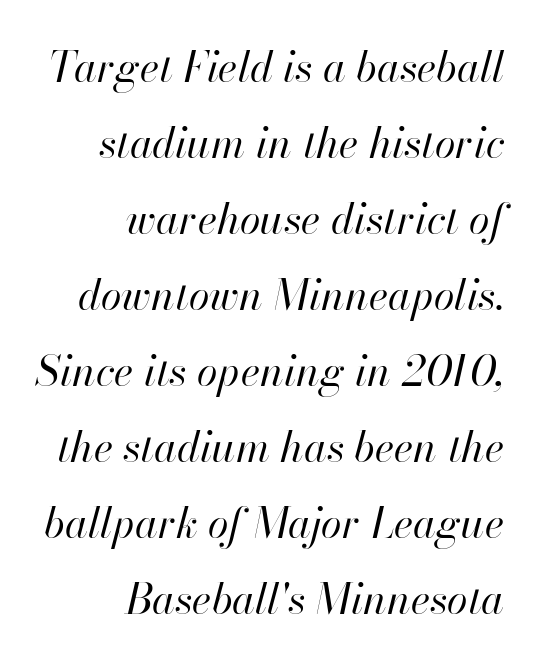
Q: Is the text bold? A: No.
Q: Is the text italic (slanted)? A: Yes, it leans right by about 13 degrees.
Q: Is the text underlined? A: No.
Q: How is the paragraph aligned? A: Right-aligned.
Q: Is the spacing between letters normal or unusually wide? A: Normal.
Q: Width (condensed, normal, or wide)? A: Normal.
Q: Stroke contrast? A: High.
Q: x-height? A: Small.
Q: Monospaced? A: No.
